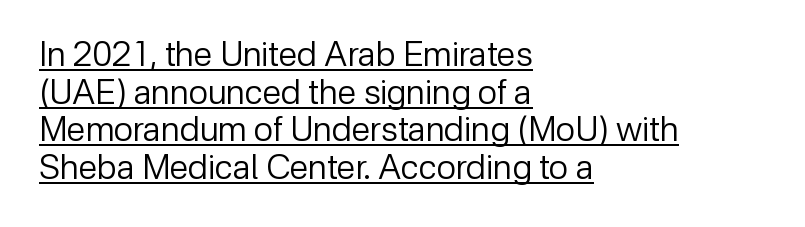
Q: Is the text bold? A: No.
Q: Is the text italic (slanted)? A: No, it is upright.
Q: Is the typeface a serif or a sans-serif typeface? A: Sans-serif.
Q: Is the text underlined? A: Yes.
Q: How is the paragraph aligned? A: Left-aligned.
Q: Is the spacing between letters normal or unusually wide? A: Normal.
Q: Is the spacing between lines tight, normal or loose? A: Tight.
Q: Width (condensed, normal, or wide)? A: Normal.
Q: Stroke contrast? A: Low.
Q: x-height? A: Medium.
Q: Monospaced? A: No.
